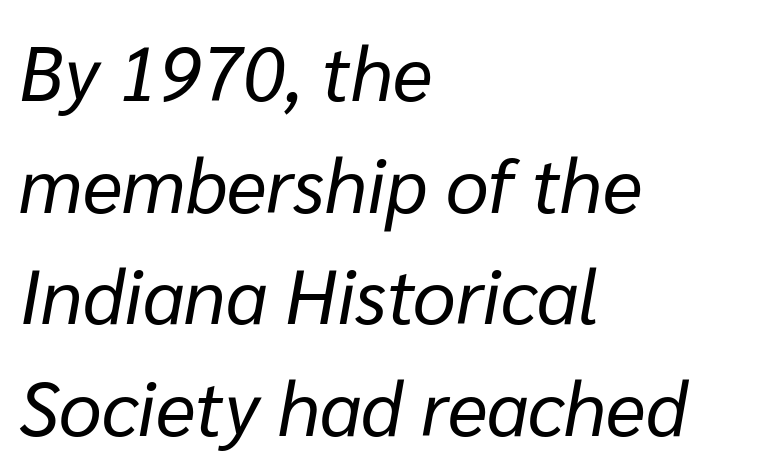
{"italic": "yes", "lean": "right", "slant_degrees": 10, "bold": "no", "weight": "regular", "width": "normal", "stroke_contrast": "low", "x_height": "medium", "monospaced": "no", "underline": "no", "align": "left", "line_spacing": "normal", "line_spacing_ratio": 1.47, "letter_spacing": "normal", "letter_spacing_em": 0.0, "glyph_px": 76}
